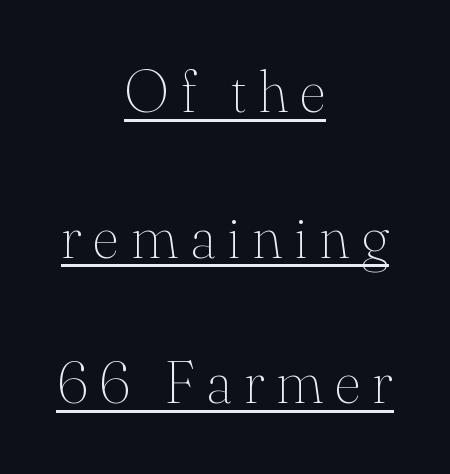
The image shows 59 px thin serif type, upright; set centered, loose line spacing (2.47x), underlined; medium stroke contrast and a small x-height.
